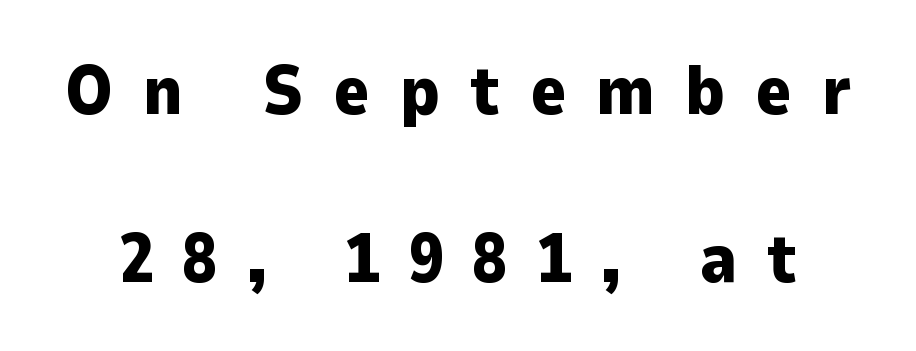
Q: Is the text bold? A: Yes.
Q: Is the text italic (slanted)? A: No, it is upright.
Q: Is the typeface a serif or a sans-serif typeface? A: Sans-serif.
Q: Is the text underlined? A: No.
Q: Is the spacing between letters normal or unusually wide? A: Unusually wide.
Q: Is the spacing between lines tight, normal or loose? A: Loose.
Q: Width (condensed, normal, or wide)? A: Normal.
Q: Stroke contrast? A: Low.
Q: x-height? A: Medium.
Q: Monospaced? A: No.
